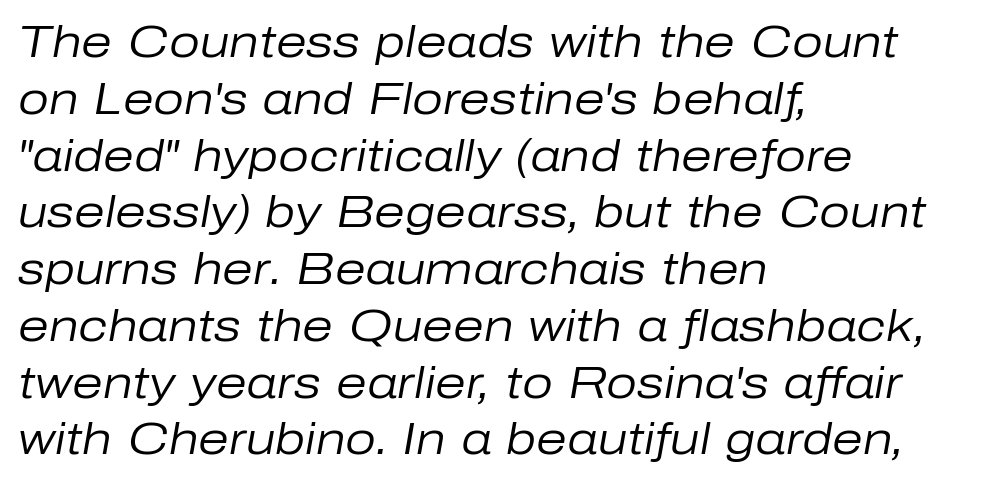
{"italic": "yes", "lean": "right", "slant_degrees": 10, "bold": "no", "weight": "regular", "width": "normal", "stroke_contrast": "low", "x_height": "medium", "monospaced": "no", "underline": "no", "align": "left", "line_spacing": "normal", "line_spacing_ratio": 1.29, "letter_spacing": "normal", "letter_spacing_em": 0.0, "glyph_px": 44}
